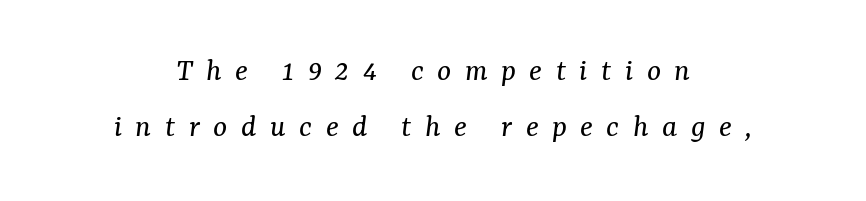
The image shows 33 px regular-weight serif type, italic (leaning right); set centered, normal line spacing (1.7x), unusually wide letter spacing (+0.41 em), not underlined; medium stroke contrast and a medium x-height.
